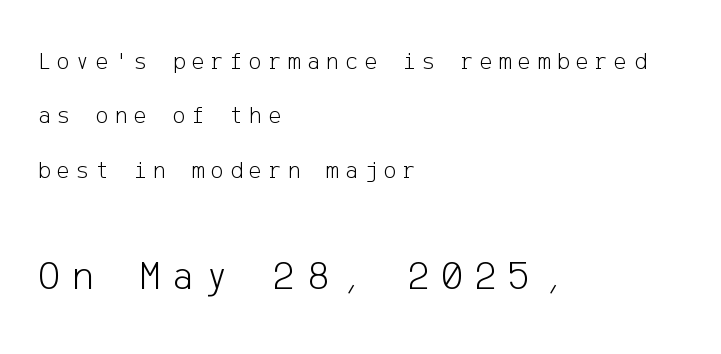
{"serif": "no", "italic": "no", "bold": "no", "weight": "light", "width": "normal", "stroke_contrast": "low", "x_height": "medium", "underline": "no", "align": "left", "line_spacing": "loose", "line_spacing_ratio": 2.27, "letter_spacing": "wide", "letter_spacing_em": 0.27, "larger_block": "second", "size_ratio": 1.75, "glyph_px": 42}
